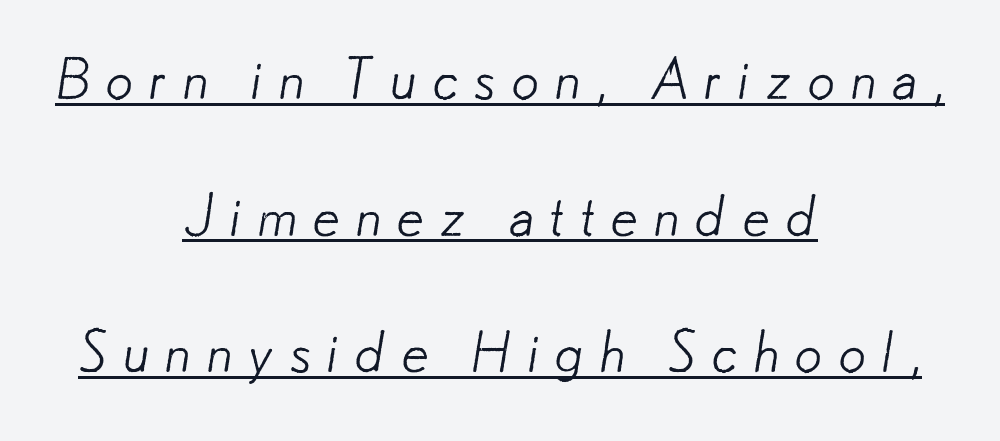
Q: Is the text bold? A: No.
Q: Is the typeface a serif or a sans-serif typeface? A: Sans-serif.
Q: Is the text underlined? A: Yes.
Q: How is the paragraph aligned? A: Centered.
Q: Is the spacing between letters normal or unusually wide? A: Unusually wide.
Q: Is the spacing between lines tight, normal or loose? A: Loose.
Q: Width (condensed, normal, or wide)? A: Normal.
Q: Stroke contrast? A: Low.
Q: x-height? A: Small.
Q: Monospaced? A: No.
